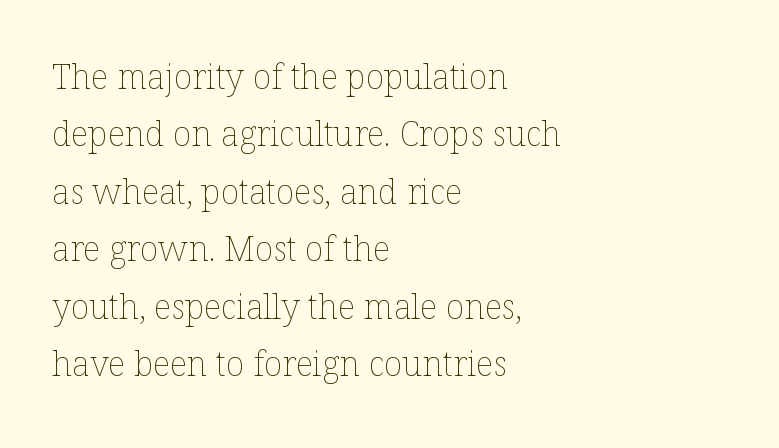
{"italic": "no", "bold": "no", "weight": "thin", "width": "normal", "stroke_contrast": "low", "x_height": "medium", "monospaced": "no", "underline": "no", "align": "left", "line_spacing": "normal", "line_spacing_ratio": 1.69, "letter_spacing": "normal", "letter_spacing_em": 0.0, "glyph_px": 34}
